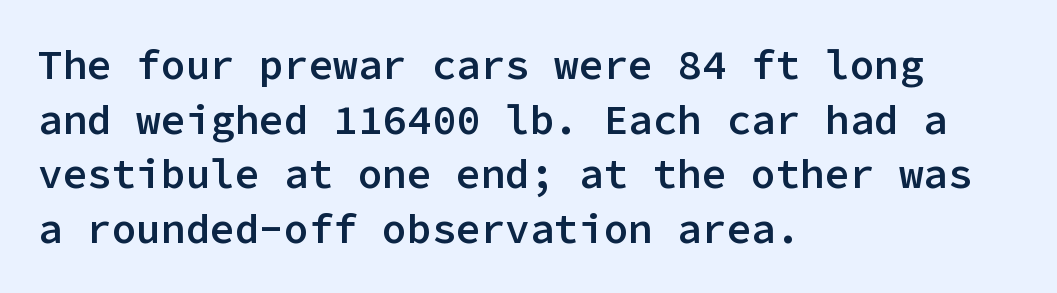
{"serif": "no", "italic": "no", "bold": "semi", "weight": "semibold", "width": "normal", "stroke_contrast": "low", "x_height": "medium", "monospaced": "yes", "underline": "no", "align": "left", "line_spacing": "normal", "line_spacing_ratio": 1.33, "letter_spacing": "normal", "letter_spacing_em": 0.0, "glyph_px": 41}
